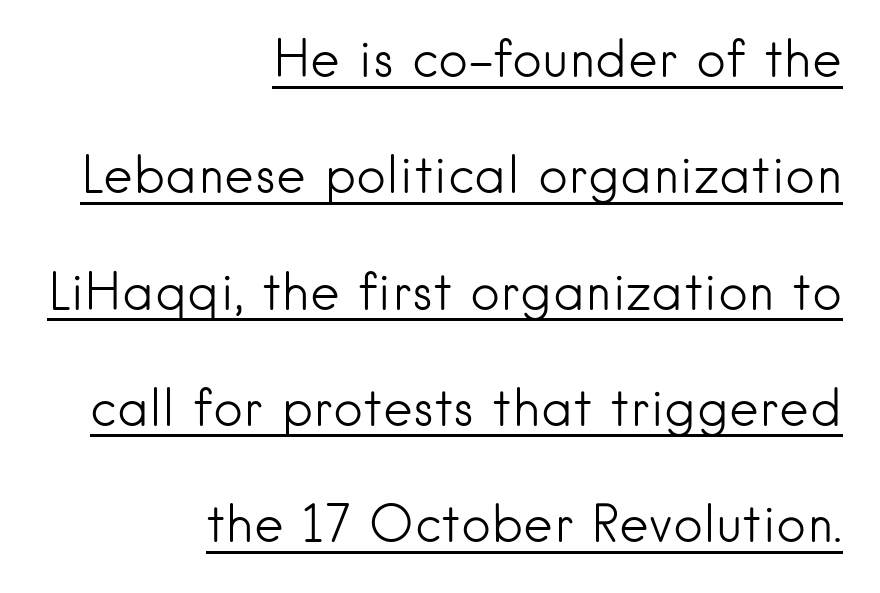
{"serif": "no", "italic": "no", "bold": "no", "weight": "light", "width": "normal", "stroke_contrast": "low", "x_height": "small", "monospaced": "no", "underline": "yes", "align": "right", "line_spacing": "loose", "line_spacing_ratio": 2.28, "letter_spacing": "normal", "letter_spacing_em": 0.0, "glyph_px": 51}
